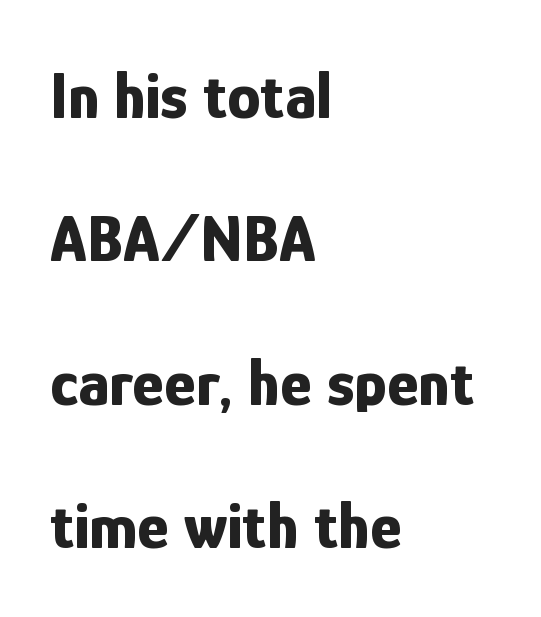
Q: Is the text bold? A: Yes.
Q: Is the text italic (slanted)? A: No, it is upright.
Q: Is the typeface a serif or a sans-serif typeface? A: Sans-serif.
Q: Is the text underlined? A: No.
Q: How is the paragraph aligned? A: Left-aligned.
Q: Is the spacing between letters normal or unusually wide? A: Normal.
Q: Is the spacing between lines tight, normal or loose? A: Loose.
Q: Width (condensed, normal, or wide)? A: Condensed.
Q: Stroke contrast? A: Low.
Q: x-height? A: Medium.
Q: Monospaced? A: No.
